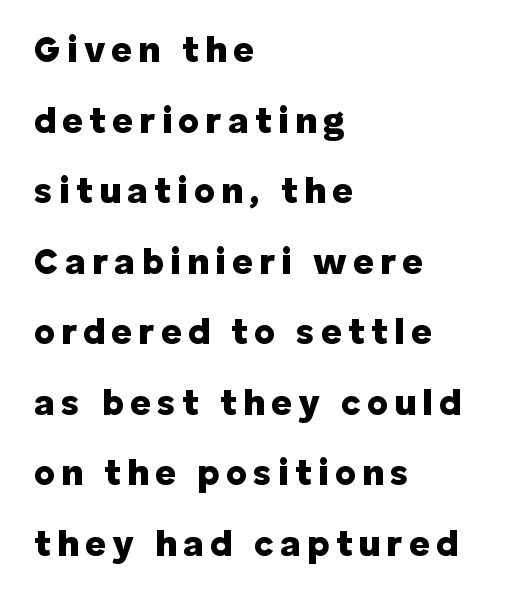
{"serif": "no", "italic": "no", "bold": "yes", "weight": "heavy", "width": "normal", "stroke_contrast": "low", "x_height": "medium", "monospaced": "no", "underline": "no", "align": "left", "line_spacing": "loose", "line_spacing_ratio": 1.96, "glyph_px": 36}
